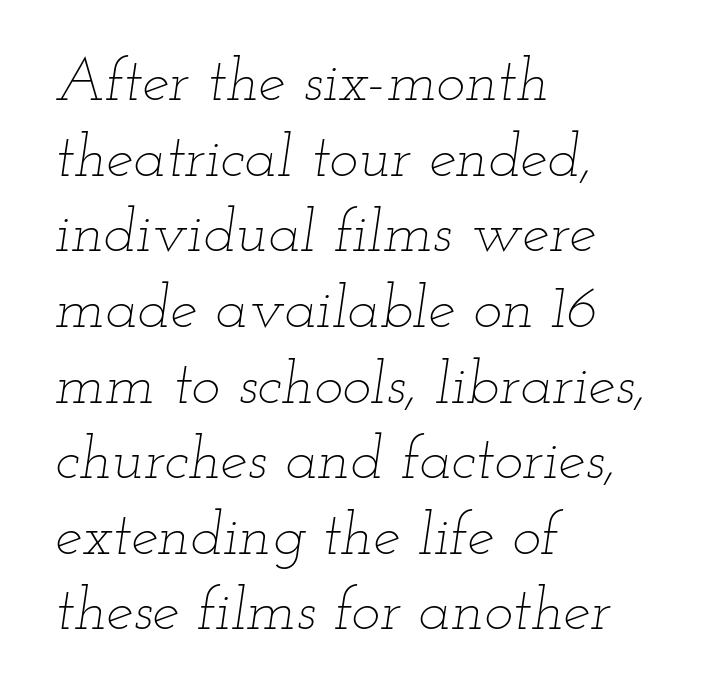
The image shows 61 px thin, wide type, italic (leaning right); set left-aligned, line spacing 1.24x, normal letter spacing, not underlined; low stroke contrast and a small x-height.
